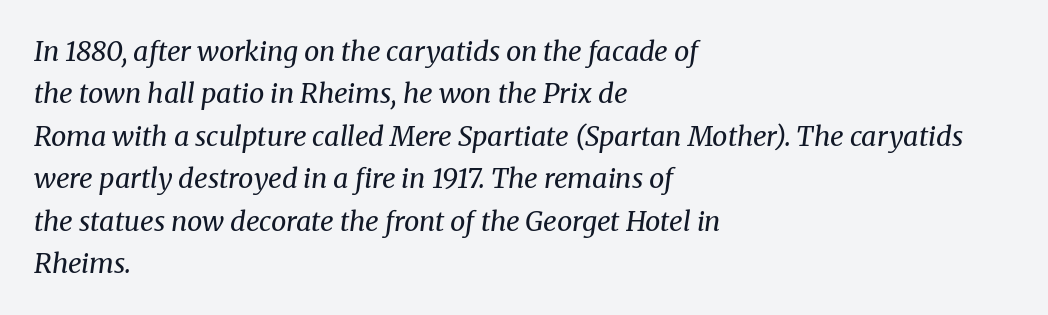
The image shows 27 px text type, italic (leaning right); set left-aligned, normal line spacing (1.57x), normal letter spacing, not underlined.
